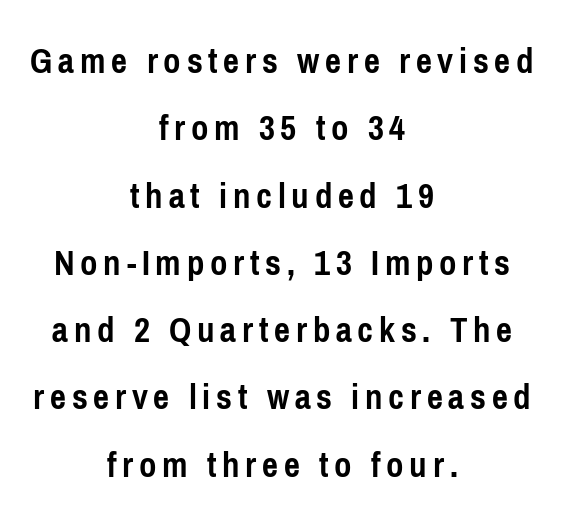
The image shows 38 px semibold, condensed sans-serif type, upright; set centered, line spacing 1.77x, not underlined; low stroke contrast and a medium x-height.
